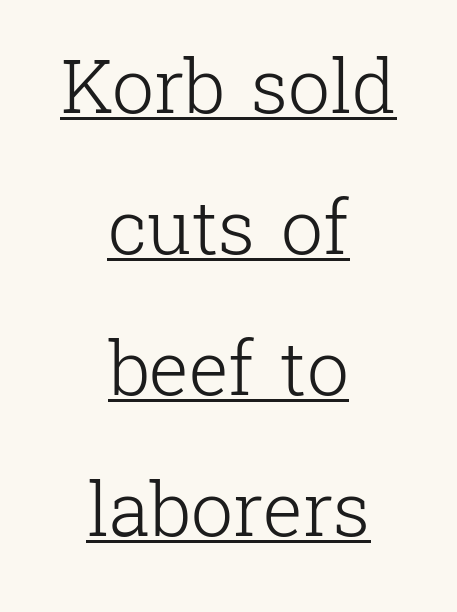
The image shows 75 px light serif type, upright; set centered, line spacing 1.88x, normal letter spacing, underlined; low stroke contrast and a medium x-height.
